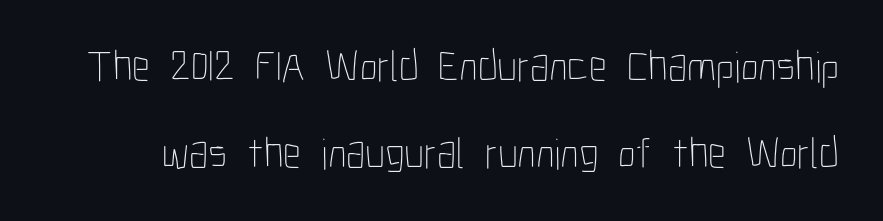
{"italic": "no", "bold": "no", "weight": "thin", "width": "condensed", "stroke_contrast": "low", "x_height": "medium", "monospaced": "no", "underline": "no", "line_spacing": "loose", "line_spacing_ratio": 1.98, "letter_spacing": "normal", "letter_spacing_em": 0.0, "glyph_px": 44}
